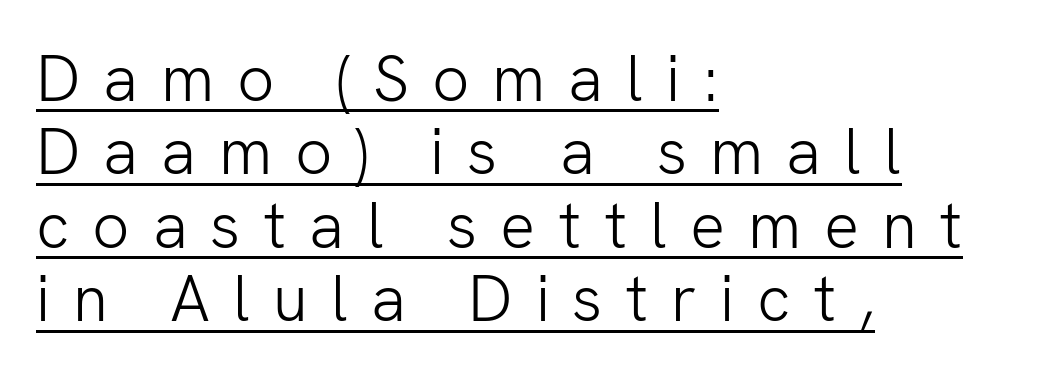
Q: Is the text bold? A: No.
Q: Is the text italic (slanted)? A: No, it is upright.
Q: Is the typeface a serif or a sans-serif typeface? A: Sans-serif.
Q: Is the text underlined? A: Yes.
Q: How is the paragraph aligned? A: Left-aligned.
Q: Is the spacing between letters normal or unusually wide? A: Unusually wide.
Q: Is the spacing between lines tight, normal or loose? A: Tight.
Q: Width (condensed, normal, or wide)? A: Normal.
Q: Stroke contrast? A: Low.
Q: x-height? A: Medium.
Q: Monospaced? A: No.
